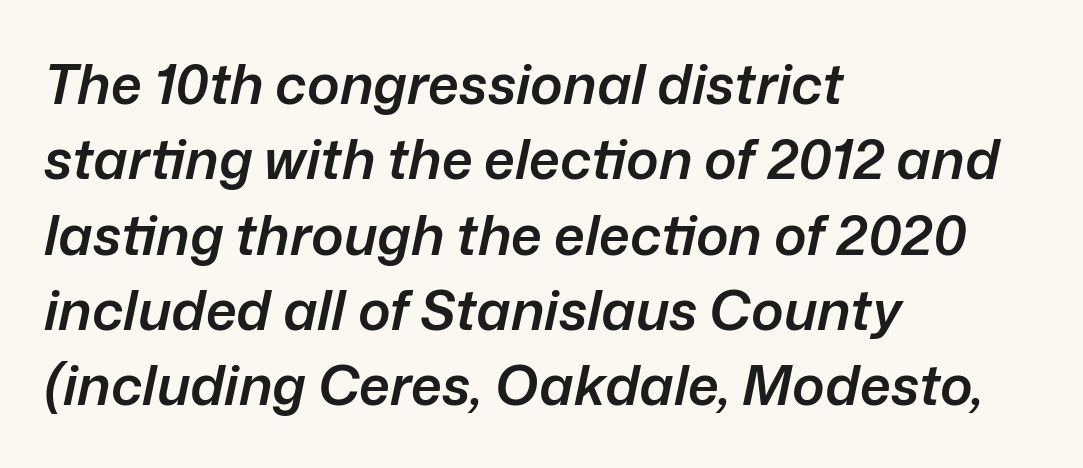
Does the lettering tilt? It does — this is italic. Compared with typical paragraphs, the rows here are spaced about the same. Descenders hang freely into open space. Proportional: the letters do not fall into vertical columns. Summary of weight: moderately heavy, a semibold. Spacing between characters is what you'd get straight out of the box.
